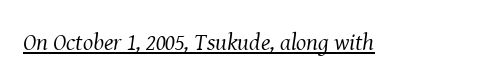
{"italic": "yes", "lean": "right", "slant_degrees": 8, "bold": "no", "underline": "yes", "letter_spacing": "normal", "letter_spacing_em": 0.0, "glyph_px": 24}
